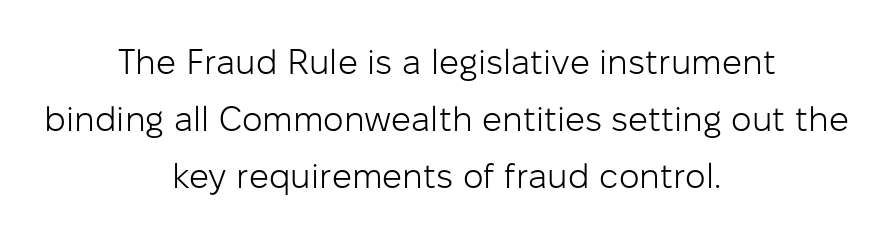
Is there any slant? The stems are plumb. Note the varied advance widths — an 'i' is clearly narrower than an 'm'. The space between consecutive lines is moderate. A typesetter would label this face a sans.
